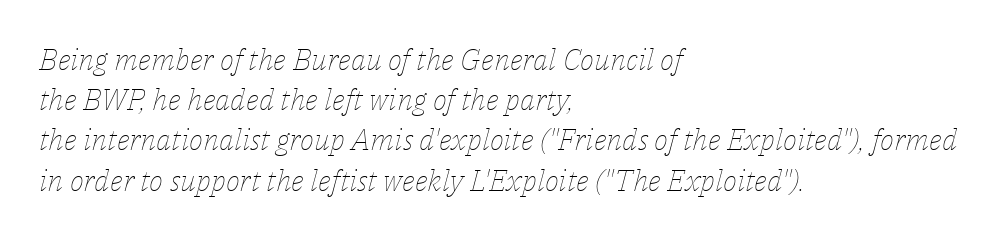
The image shows 30 px thin type, italic (leaning right); set left-aligned, normal line spacing (1.34x), normal letter spacing, not underlined; low stroke contrast and a medium x-height.
